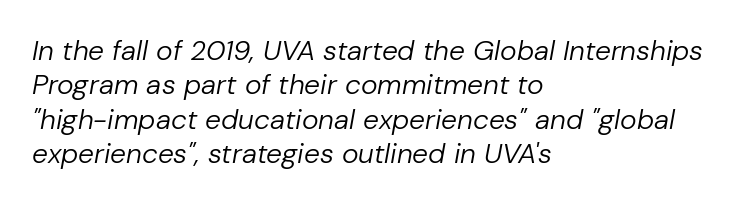
Q: Is the text bold? A: No.
Q: Is the text italic (slanted)? A: Yes, it leans right by about 10 degrees.
Q: Is the text underlined? A: No.
Q: How is the paragraph aligned? A: Left-aligned.
Q: Is the spacing between letters normal or unusually wide? A: Normal.
Q: Width (condensed, normal, or wide)? A: Normal.
Q: Stroke contrast? A: Low.
Q: x-height? A: Medium.
Q: Monospaced? A: No.
